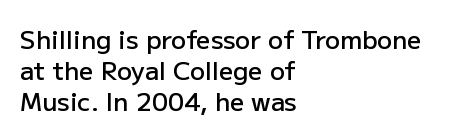
{"italic": "no", "bold": "semi", "underline": "no", "align": "left", "line_spacing_ratio": 1.24, "letter_spacing": "normal", "letter_spacing_em": 0.0, "glyph_px": 25}
